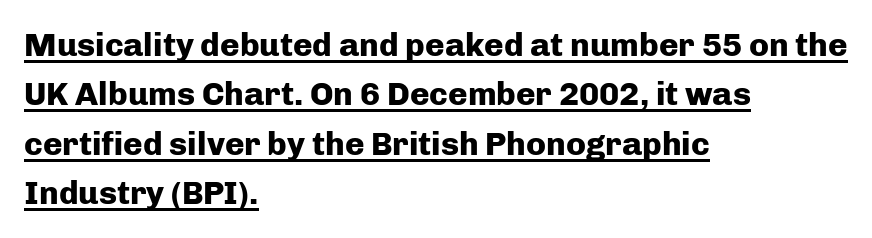
The image shows 33 px heavy sans-serif type, upright; set left-aligned, normal line spacing (1.5x), normal letter spacing, underlined; low stroke contrast and a medium x-height.
